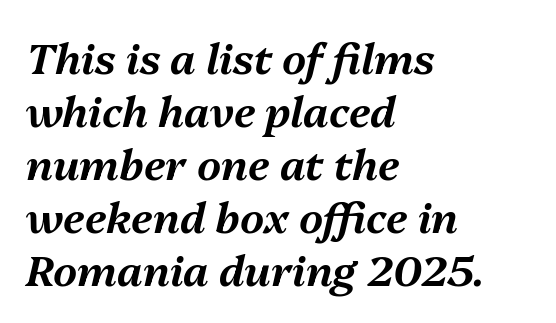
Observe the ordinary spacing: letters are neighbours, not strangers. Italic? Definitely — the glyphs are oblique. Regular leading. The paragraph shown leans on its left margin. Honestly, there is no underline to notice here at all. Think of a printed novel: that variable character pitch is what you see here.
